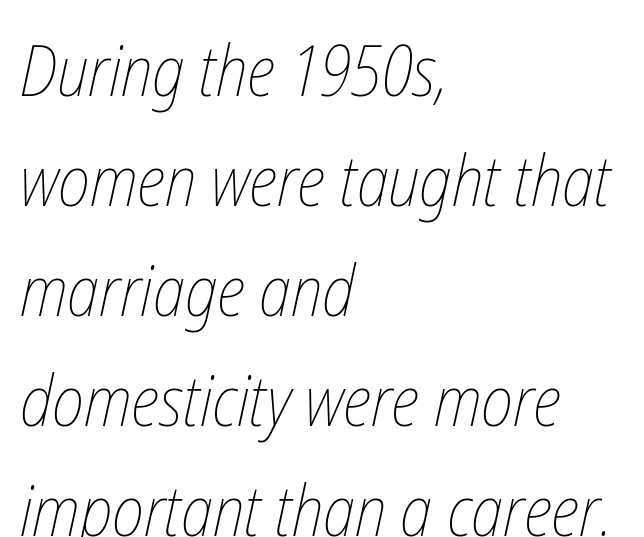
Q: Is the text bold? A: No.
Q: Is the text underlined? A: No.
Q: How is the paragraph aligned? A: Left-aligned.
Q: Is the spacing between letters normal or unusually wide? A: Normal.
Q: Is the spacing between lines tight, normal or loose? A: Normal.
Q: Width (condensed, normal, or wide)? A: Condensed.
Q: Stroke contrast? A: Low.
Q: x-height? A: Medium.
Q: Monospaced? A: No.
